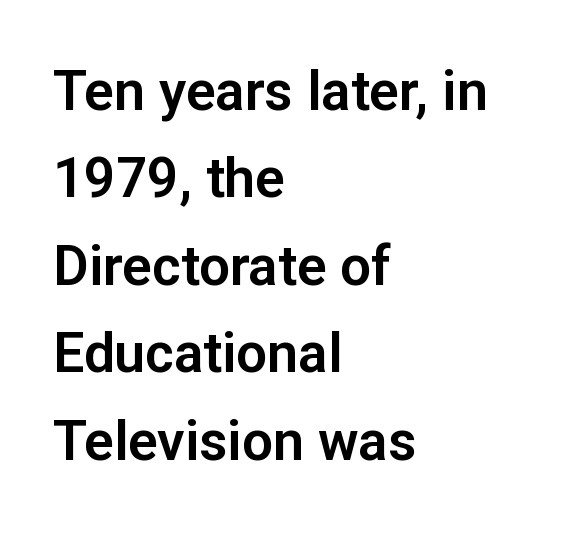
The image shows 55 px sans-serif type, upright; set left-aligned, normal line spacing (1.59x), normal letter spacing, not underlined; low stroke contrast and a medium x-height.
